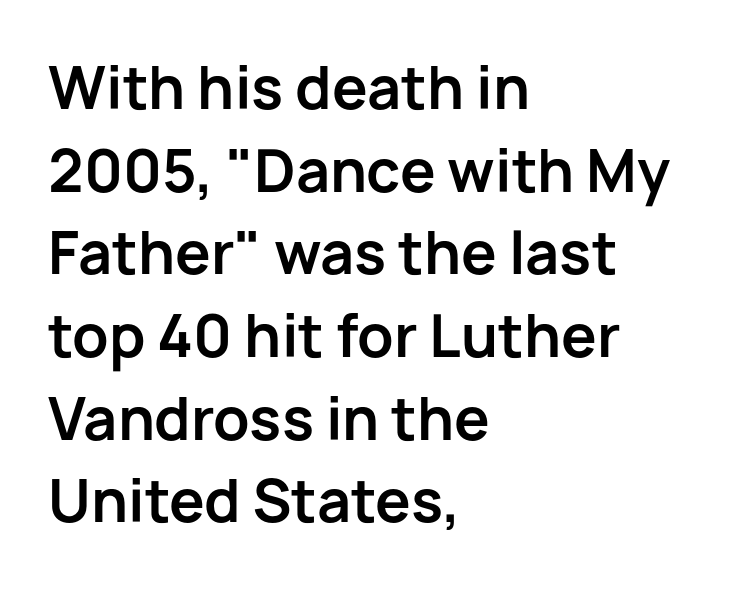
Q: Is the text bold? A: Yes.
Q: Is the text italic (slanted)? A: No, it is upright.
Q: Is the typeface a serif or a sans-serif typeface? A: Sans-serif.
Q: Is the text underlined? A: No.
Q: How is the paragraph aligned? A: Left-aligned.
Q: Is the spacing between letters normal or unusually wide? A: Normal.
Q: Is the spacing between lines tight, normal or loose? A: Normal.
Q: Width (condensed, normal, or wide)? A: Normal.
Q: Stroke contrast? A: Low.
Q: x-height? A: Medium.
Q: Monospaced? A: No.
